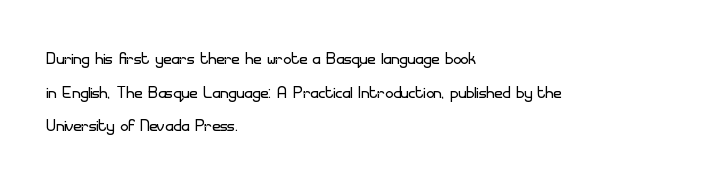
Q: Is the text bold? A: No.
Q: Is the text italic (slanted)? A: No, it is upright.
Q: Is the text underlined? A: No.
Q: How is the paragraph aligned? A: Left-aligned.
Q: Is the spacing between letters normal or unusually wide? A: Normal.
Q: Is the spacing between lines tight, normal or loose? A: Normal.
